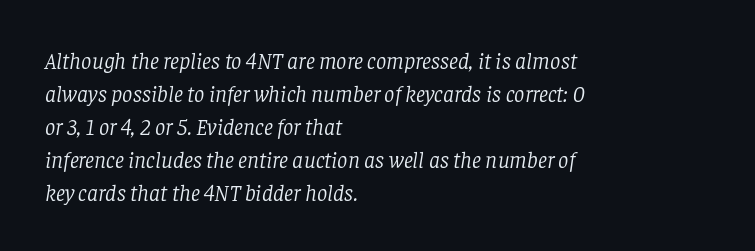
{"italic": "yes", "lean": "right", "slant_degrees": 8, "bold": "no", "underline": "no", "align": "left", "line_spacing": "normal", "line_spacing_ratio": 1.43, "letter_spacing": "normal", "letter_spacing_em": 0.0, "glyph_px": 23}
